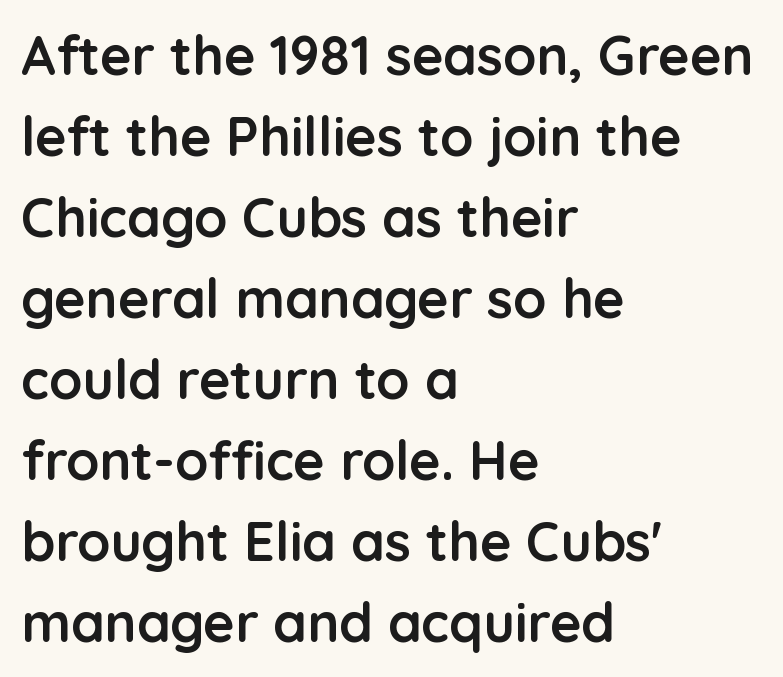
Q: Is the text bold? A: Yes.
Q: Is the text italic (slanted)? A: No, it is upright.
Q: Is the typeface a serif or a sans-serif typeface? A: Sans-serif.
Q: Is the text underlined? A: No.
Q: How is the paragraph aligned? A: Left-aligned.
Q: Is the spacing between letters normal or unusually wide? A: Normal.
Q: Is the spacing between lines tight, normal or loose? A: Normal.
Q: Width (condensed, normal, or wide)? A: Normal.
Q: Stroke contrast? A: Low.
Q: x-height? A: Medium.
Q: Monospaced? A: No.
